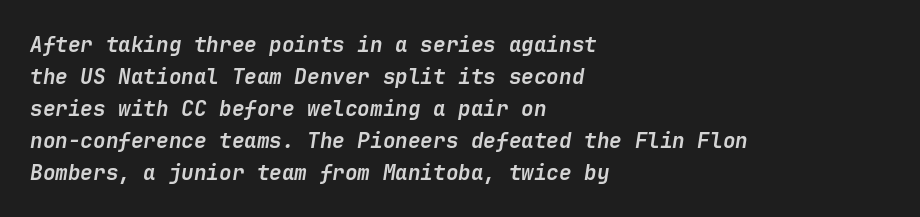
Q: Is the text bold? A: Yes.
Q: Is the text italic (slanted)? A: Yes, it leans right by about 9 degrees.
Q: Is the text underlined? A: No.
Q: How is the paragraph aligned? A: Left-aligned.
Q: Is the spacing between letters normal or unusually wide? A: Normal.
Q: Is the spacing between lines tight, normal or loose? A: Normal.
